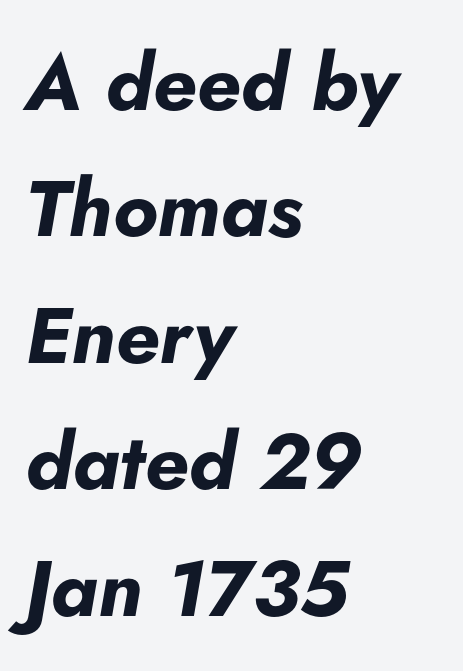
The image shows 79 px bold type, italic (leaning right); set left-aligned, normal line spacing (1.6x), normal letter spacing, not underlined; low stroke contrast and a small x-height.
